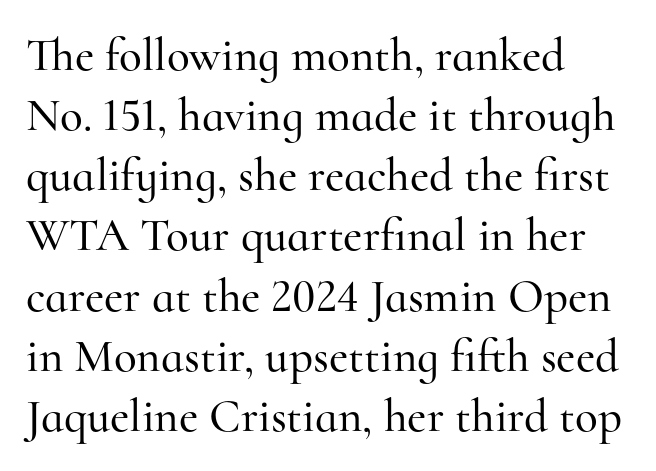
The lines are quadded left. Classification — serif. Posture: straight, roman, zero tilt. The area under the type is left untouched. The block of text has a typical density, with ordinary space between rows. Is the letter spacing exaggerated? No — it looks like the ordinary default.
